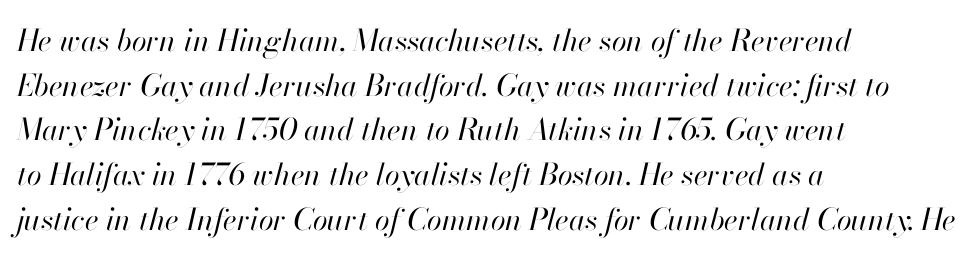
The image shows 30 px regular-weight type, italic (leaning right); set left-aligned, normal line spacing (1.49x), normal letter spacing, not underlined; high stroke contrast and a small x-height.
